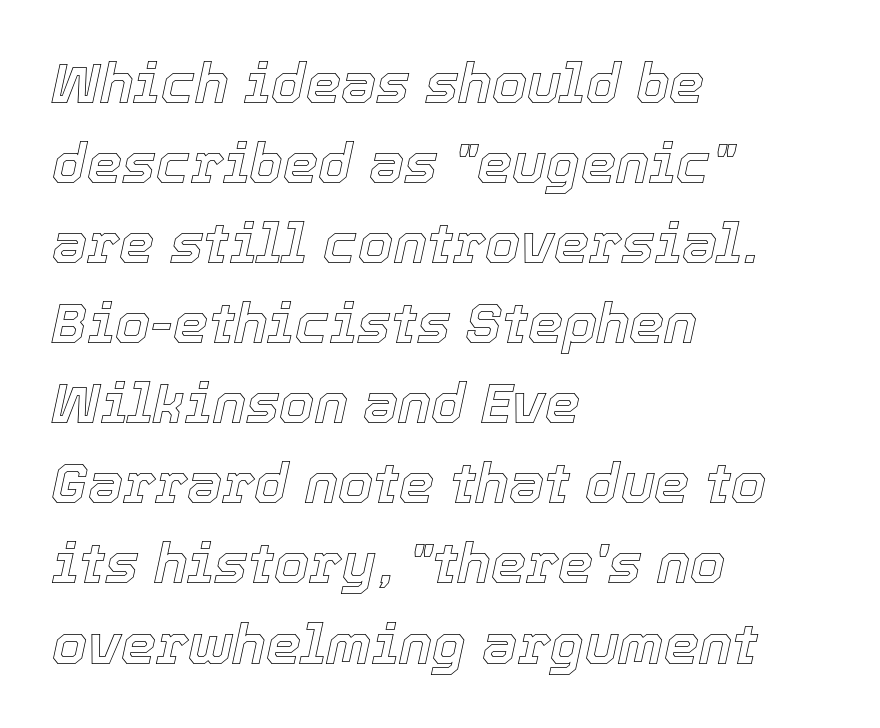
Q: Is the text italic (slanted)? A: Yes, it leans right by about 12 degrees.
Q: Is the text underlined? A: No.
Q: How is the paragraph aligned? A: Left-aligned.
Q: Is the spacing between letters normal or unusually wide? A: Normal.
Q: Is the spacing between lines tight, normal or loose? A: Normal.
Q: Width (condensed, normal, or wide)? A: Normal.
Q: x-height? A: Medium.
Q: Monospaced? A: No.
